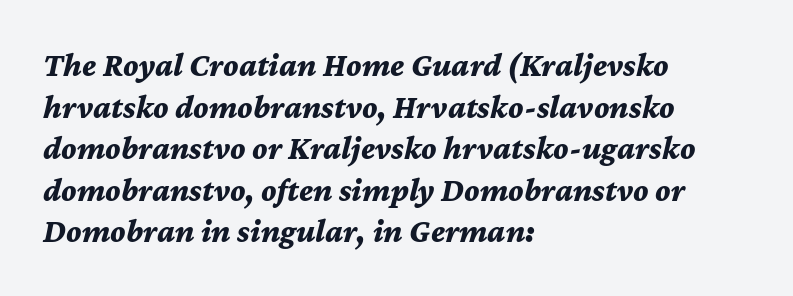
Compared with typical paragraphs, the rows here are spaced about the same. Teacher's note: observe the even left margin — that is flush-left alignment. Inter-character spacing is left at the font's built-in metrics. The letters are bold, with thick, heavy strokes.
